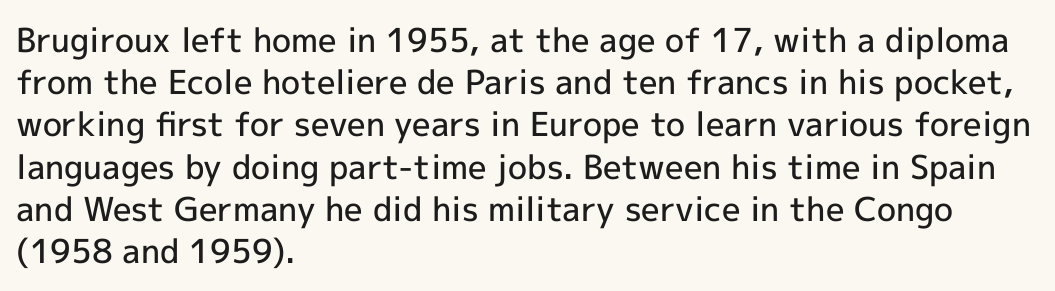
{"serif": "no", "italic": "no", "bold": "semi", "weight": "semibold", "width": "normal", "x_height": "medium", "monospaced": "no", "underline": "no", "align": "left", "line_spacing": "normal", "line_spacing_ratio": 1.28, "letter_spacing": "normal", "letter_spacing_em": 0.0, "glyph_px": 33}
